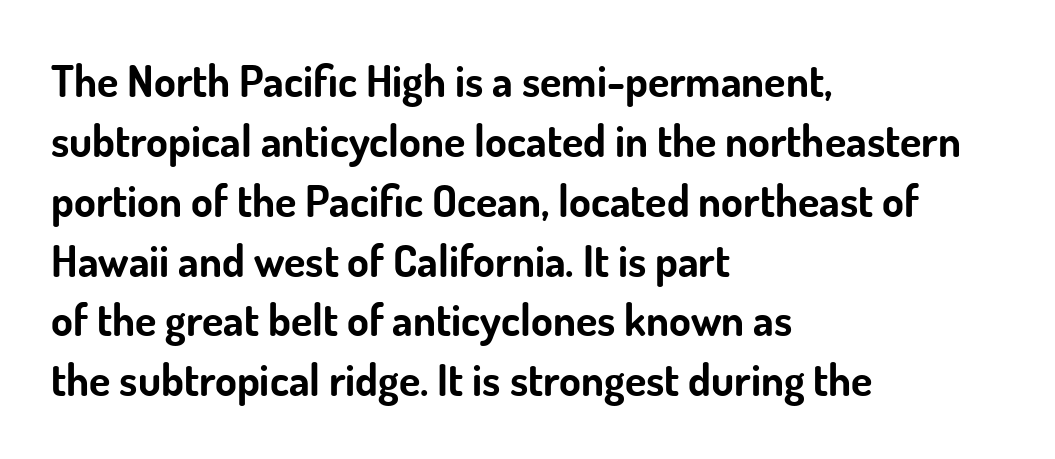
Q: Is the text bold? A: Yes.
Q: Is the text italic (slanted)? A: No, it is upright.
Q: Is the typeface a serif or a sans-serif typeface? A: Sans-serif.
Q: Is the text underlined? A: No.
Q: How is the paragraph aligned? A: Left-aligned.
Q: Is the spacing between letters normal or unusually wide? A: Normal.
Q: Is the spacing between lines tight, normal or loose? A: Normal.
Q: Width (condensed, normal, or wide)? A: Normal.
Q: Stroke contrast? A: Low.
Q: x-height? A: Small.
Q: Monospaced? A: No.
